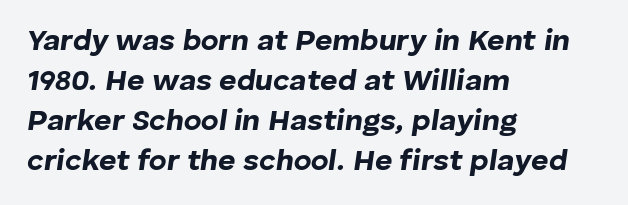
You could not count columns in this text — the font is proportionally spaced. A dark, heavy texture on the line: the type is bold. The lettering tilts uniformly, giving the passage an italic look. Nothing unusual about the tracking: characters are spaced as the font intends. The paragraph has a hard left edge and a soft right edge.
